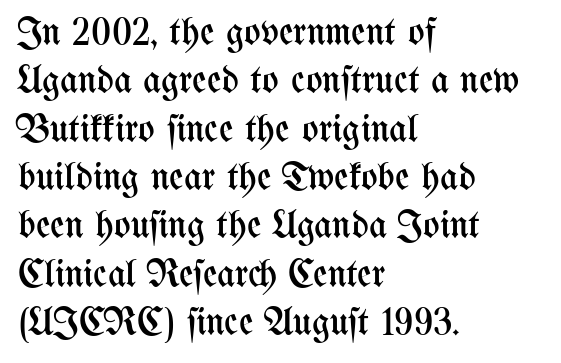
The image shows 39 px regular-weight, condensed type, upright; set left-aligned, line spacing 1.24x, normal letter spacing, not underlined; medium stroke contrast and a medium x-height.
